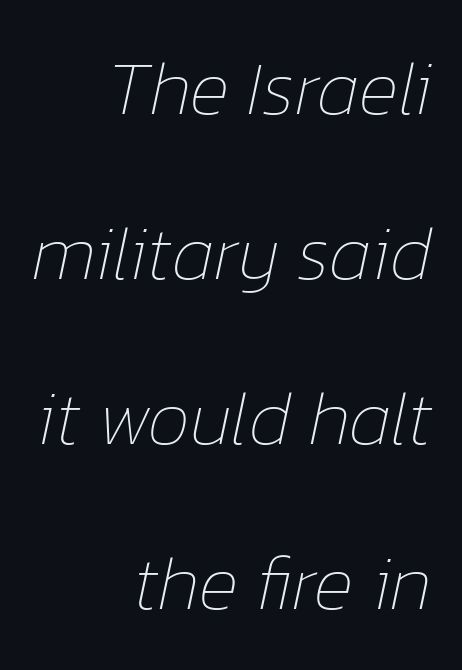
The image shows 76 px thin type, italic (leaning right); set right-aligned, loose line spacing (2.17x), normal letter spacing, not underlined; low stroke contrast and a medium x-height.
